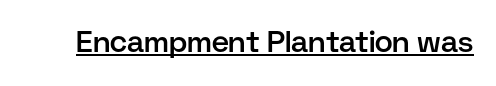
Q: Is the text bold? A: Semi-bold.
Q: Is the text italic (slanted)? A: No, it is upright.
Q: Is the typeface a serif or a sans-serif typeface? A: Sans-serif.
Q: Is the text underlined? A: Yes.
Q: Is the spacing between letters normal or unusually wide? A: Normal.
Q: Width (condensed, normal, or wide)? A: Normal.
Q: Stroke contrast? A: Low.
Q: x-height? A: Medium.
Q: Monospaced? A: No.
